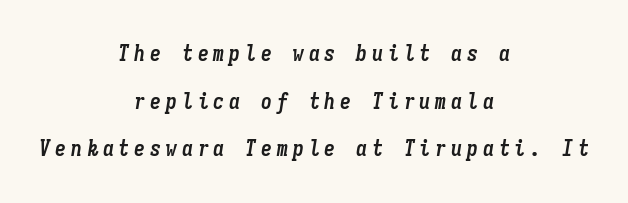
Q: Is the text bold? A: Yes.
Q: Is the text italic (slanted)? A: Yes, it leans right by about 9 degrees.
Q: Is the text underlined? A: No.
Q: How is the paragraph aligned? A: Centered.
Q: Is the spacing between letters normal or unusually wide? A: Unusually wide.
Q: Is the spacing between lines tight, normal or loose? A: Loose.
